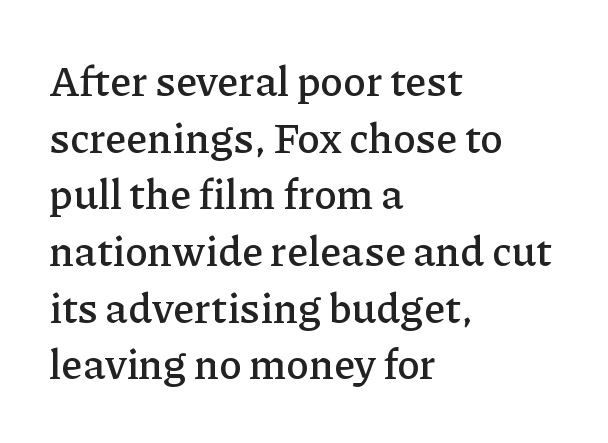
This sample keeps an unexceptional amount of space between lines. Serifs: yes, visible at the terminals of the letterforms. Underlining? Definitely not there. Is this a fixed-width face? No — the glyphs have proportional, varying widths.
